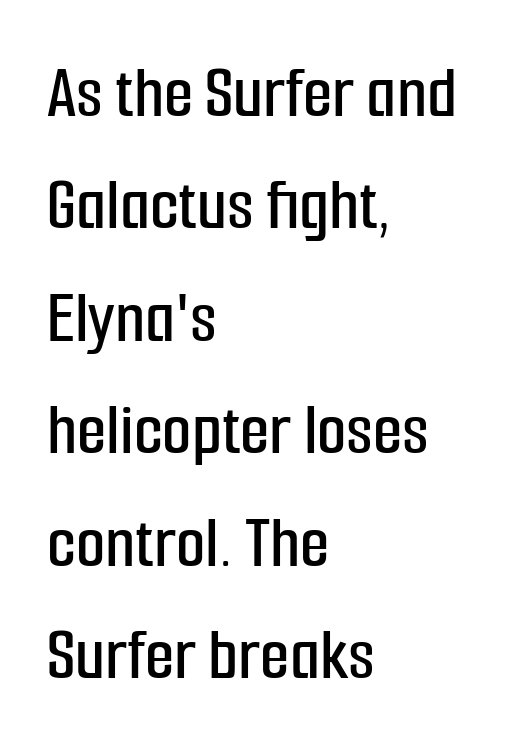
The image shows 76 px condensed sans-serif type, upright; set left-aligned, normal line spacing (1.48x), normal letter spacing, not underlined; low stroke contrast and a medium x-height.
